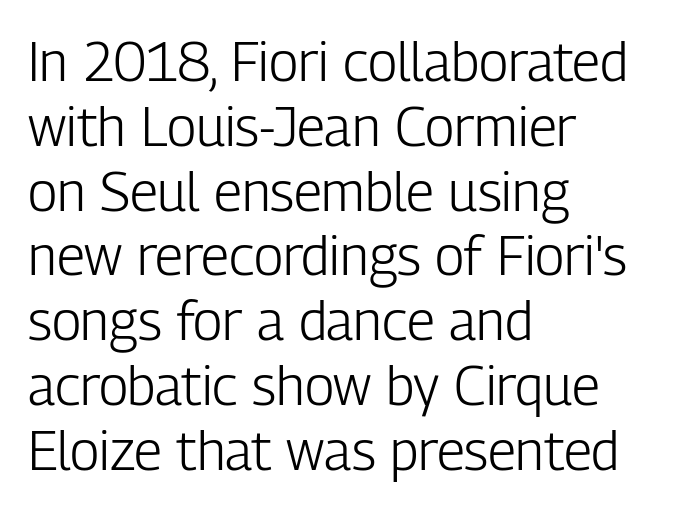
Q: Is the text bold? A: No.
Q: Is the text italic (slanted)? A: No, it is upright.
Q: Is the typeface a serif or a sans-serif typeface? A: Sans-serif.
Q: Is the text underlined? A: No.
Q: How is the paragraph aligned? A: Left-aligned.
Q: Is the spacing between letters normal or unusually wide? A: Normal.
Q: Width (condensed, normal, or wide)? A: Condensed.
Q: Stroke contrast? A: Low.
Q: x-height? A: Medium.
Q: Monospaced? A: No.
